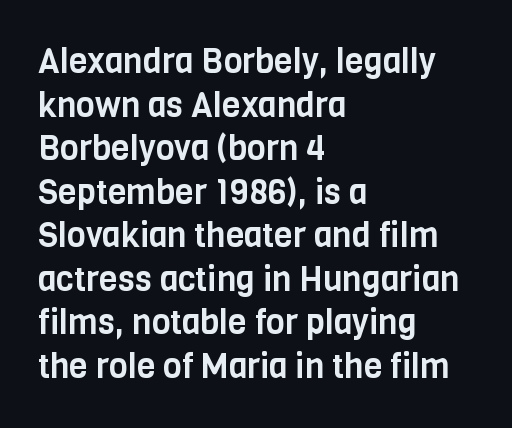
{"serif": "no", "italic": "no", "width": "condensed", "stroke_contrast": "low", "x_height": "large", "monospaced": "no", "underline": "no", "align": "left", "line_spacing": "normal", "line_spacing_ratio": 1.28, "letter_spacing": "normal", "letter_spacing_em": 0.0, "glyph_px": 34}
